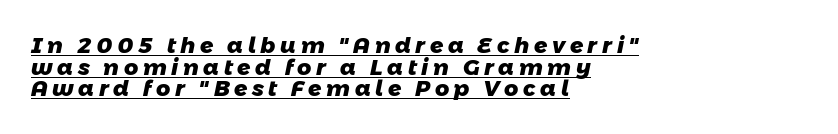
Q: Is the text bold? A: Yes.
Q: Is the text underlined? A: Yes.
Q: How is the paragraph aligned? A: Left-aligned.
Q: Is the spacing between letters normal or unusually wide? A: Unusually wide.
Q: Is the spacing between lines tight, normal or loose? A: Tight.
